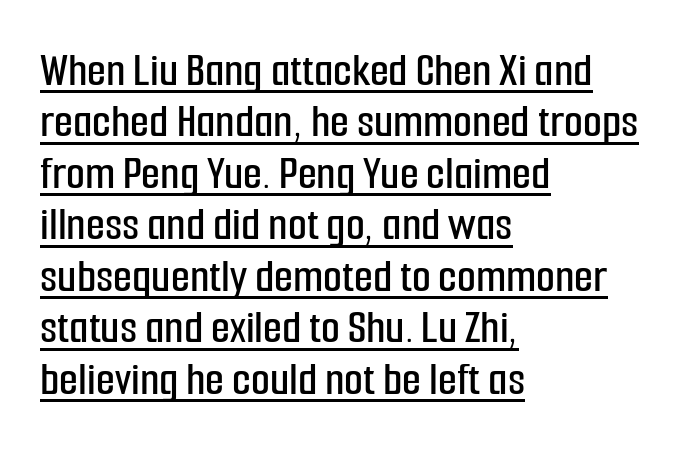
The image shows 49 px condensed sans-serif type, upright; set left-aligned, tight line spacing (1.05x), normal letter spacing, underlined; low stroke contrast and a medium x-height.
